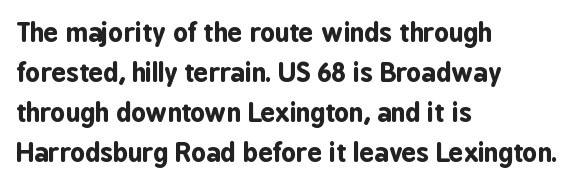
The image shows 26 px bold type, upright; set left-aligned, normal line spacing (1.54x), normal letter spacing, not underlined.
